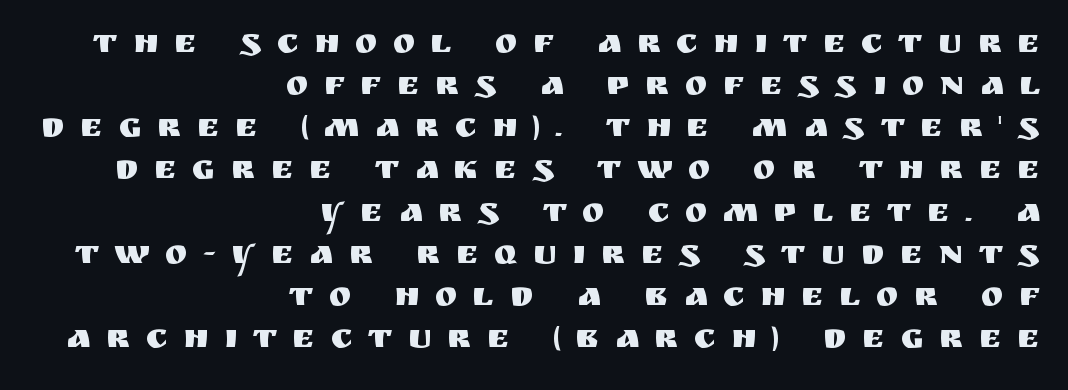
The image shows 34 px sans-serif type, upright; set right-aligned, line spacing 1.24x, unusually wide letter spacing (+0.46 em), not underlined; medium stroke contrast and a large x-height.
